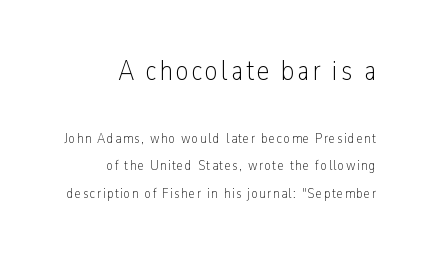
Q: Is the text bold? A: No.
Q: Is the text italic (slanted)? A: No, it is upright.
Q: Is the typeface a serif or a sans-serif typeface? A: Sans-serif.
Q: Is the text underlined? A: No.
Q: How is the paragraph aligned? A: Right-aligned.
Q: Is the spacing between lines tight, normal or loose? A: Loose.
Q: Which block of text is set in a larger size, the first (top) or the second (bottom)? A: The first (top) one.
Q: Width (condensed, normal, or wide)? A: Condensed.
Q: Stroke contrast? A: Low.
Q: x-height? A: Medium.
Q: Monospaced? A: No.
